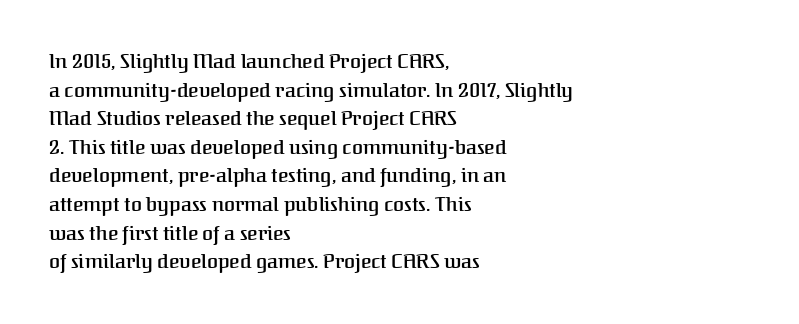
{"italic": "no", "bold": "semi", "underline": "no", "align": "left", "line_spacing": "normal", "line_spacing_ratio": 1.43, "letter_spacing": "normal", "letter_spacing_em": 0.0, "glyph_px": 20}
